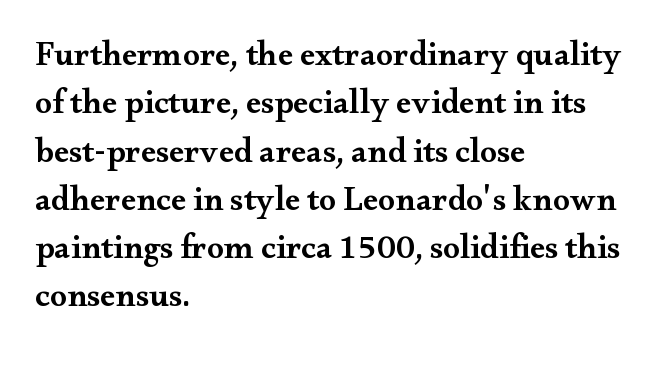
{"serif": "yes", "italic": "no", "bold": "semi", "weight": "semibold", "width": "wide", "stroke_contrast": "medium", "x_height": "small", "monospaced": "no", "underline": "no", "align": "left", "line_spacing": "normal", "line_spacing_ratio": 1.42, "letter_spacing": "normal", "letter_spacing_em": 0.0, "glyph_px": 34}
